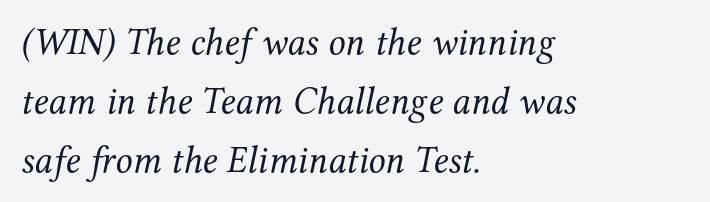
Students, observe: this is what conventionally led text looks like. The setting favours the left margin, as ordinary paragraphs usually do. Are there feet on the stems? There are — it's a serif. Character widths vary here, with narrow letters taking less room than wide ones.
